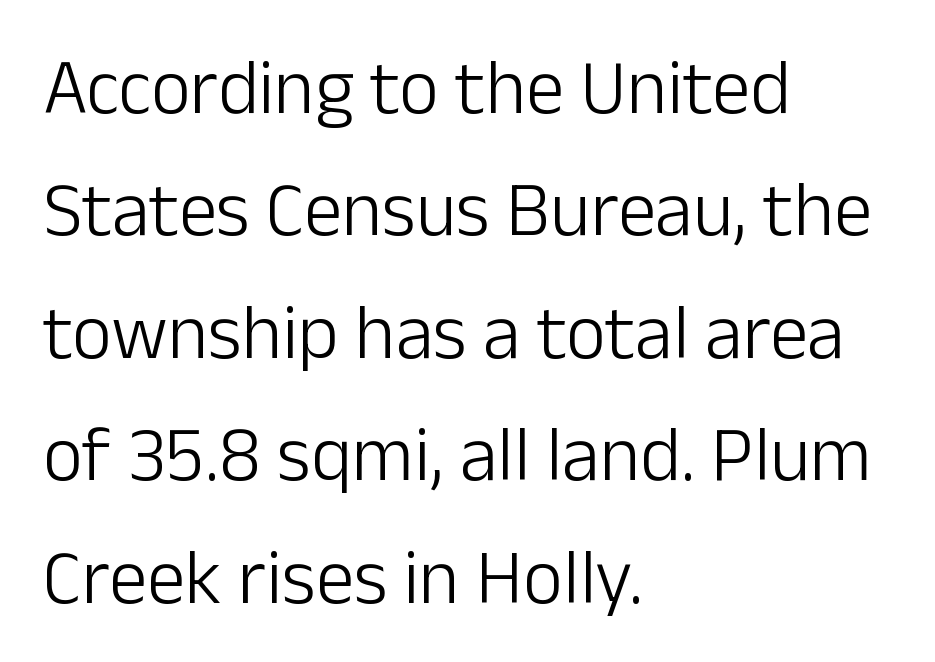
The image shows 77 px light sans-serif type, upright; set left-aligned, normal line spacing (1.59x), normal letter spacing, not underlined; low stroke contrast and a medium x-height.
